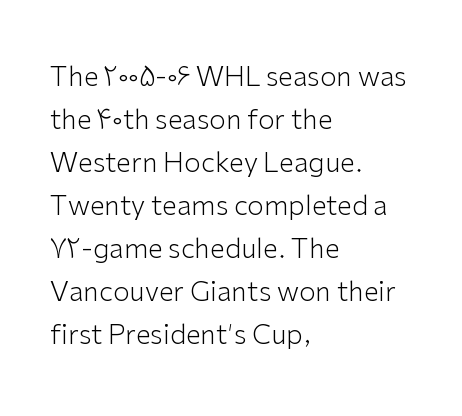
Q: Is the text bold? A: No.
Q: Is the text italic (slanted)? A: No, it is upright.
Q: Is the text underlined? A: No.
Q: How is the paragraph aligned? A: Left-aligned.
Q: Is the spacing between letters normal or unusually wide? A: Normal.
Q: Is the spacing between lines tight, normal or loose? A: Normal.
